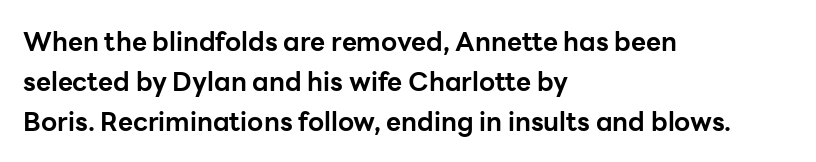
Plenty of ink on the page — the face is bold. Vertical spacing — default. Descenders hang freely into open space. All the whitespace from short lines collects on the right. This rendering leaves character spacing at its baseline value. Do the letters lean? They stand straight.
